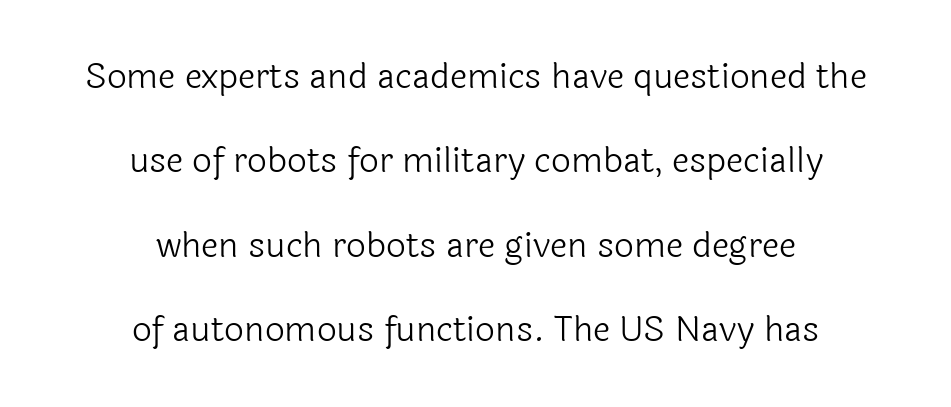
Q: Is the text bold? A: No.
Q: Is the text italic (slanted)? A: No, it is upright.
Q: Is the typeface a serif or a sans-serif typeface? A: Sans-serif.
Q: Is the text underlined? A: No.
Q: How is the paragraph aligned? A: Centered.
Q: Is the spacing between letters normal or unusually wide? A: Normal.
Q: Is the spacing between lines tight, normal or loose? A: Loose.
Q: Width (condensed, normal, or wide)? A: Normal.
Q: x-height? A: Medium.
Q: Monospaced? A: No.
